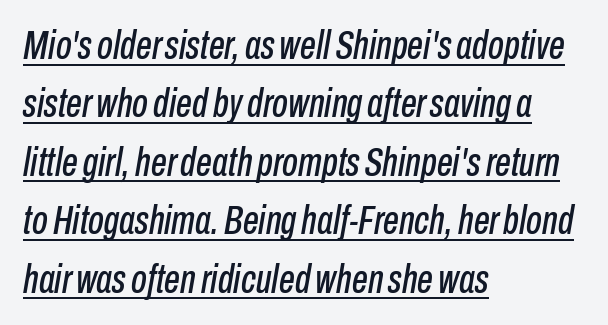
The image shows 40 px condensed type, italic (leaning right); set left-aligned, normal line spacing (1.46x), normal letter spacing, underlined; low stroke contrast and a medium x-height.
